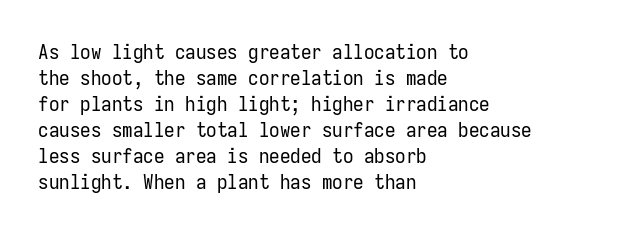
{"italic": "no", "bold": "no", "underline": "no", "align": "left", "line_spacing_ratio": 1.24, "letter_spacing": "normal", "letter_spacing_em": 0.0, "glyph_px": 21}
